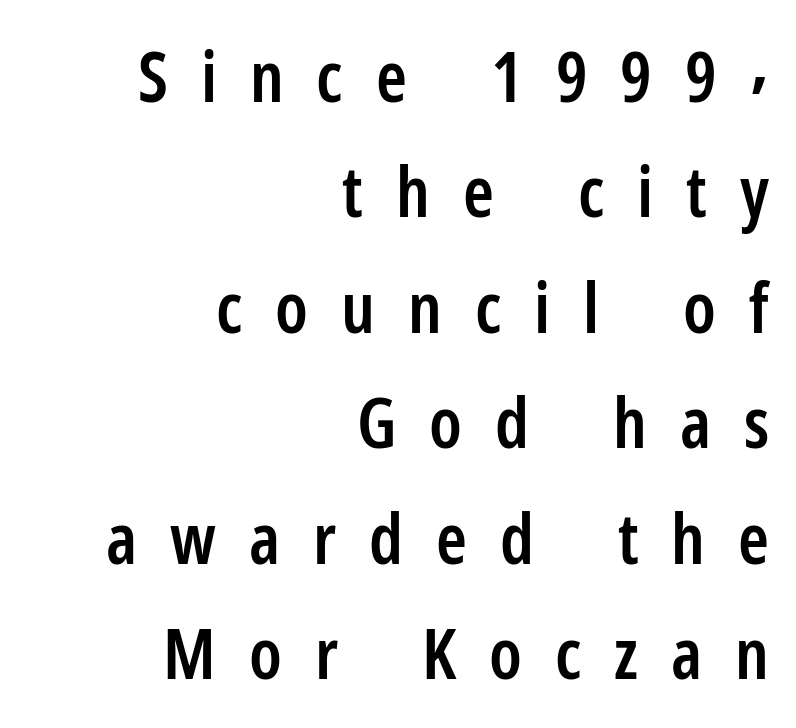
{"serif": "no", "italic": "no", "bold": "semi", "weight": "semibold", "width": "condensed", "stroke_contrast": "low", "x_height": "medium", "monospaced": "no", "underline": "no", "align": "right", "line_spacing": "normal", "line_spacing_ratio": 1.65, "letter_spacing": "wide", "letter_spacing_em": 0.47, "glyph_px": 70}
